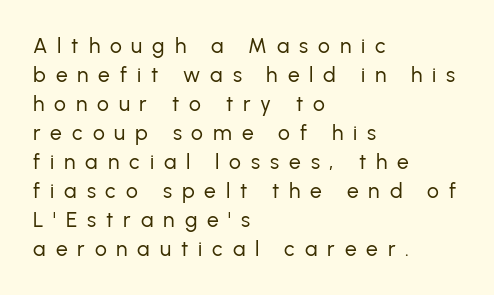
Q: Is the text bold? A: No.
Q: Is the text italic (slanted)? A: No, it is upright.
Q: Is the text underlined? A: No.
Q: How is the paragraph aligned? A: Left-aligned.
Q: Is the spacing between letters normal or unusually wide? A: Unusually wide.
Q: Is the spacing between lines tight, normal or loose? A: Normal.
